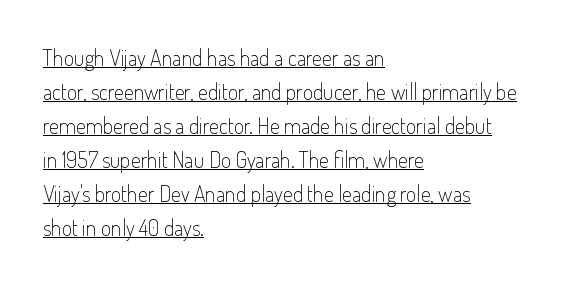
Regarding leading, the lines here are spaced in the standard way. Compared with typical body copy, the letter spacing here is the same. The passage shown is not bold in any degree. Underlining? Definitely there.
